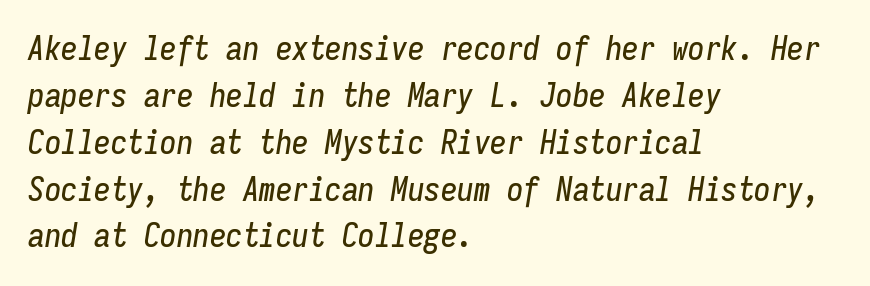
{"italic": "yes", "lean": "right", "slant_degrees": 9, "width": "condensed", "stroke_contrast": "low", "x_height": "medium", "monospaced": "yes", "underline": "no", "align": "left", "line_spacing": "normal", "line_spacing_ratio": 1.42, "letter_spacing": "normal", "letter_spacing_em": 0.0, "glyph_px": 33}
